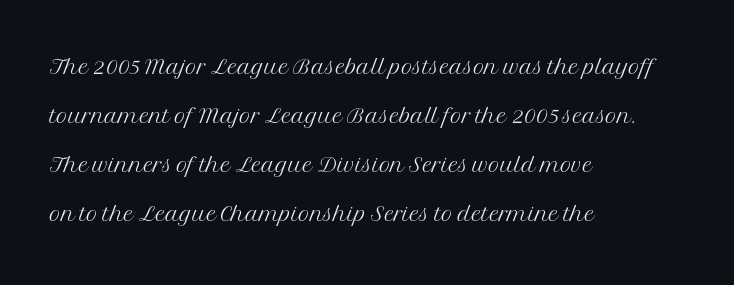
Line spacing here is normal. The face used here is rendered with its standard letterfit. The type family on display is of the serif kind. The rendering uses natural spacing where letterforms have individual widths.
